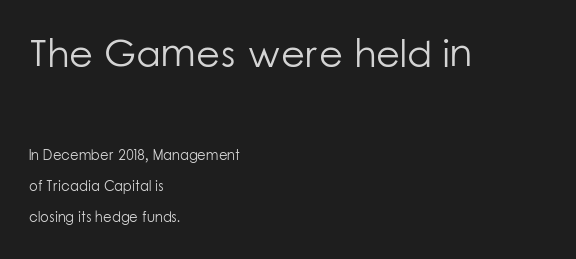
Varying glyph widths throughout — classic text-font behaviour. Successive baselines arrive slowly, with a big drop between each. Unmarked baselines from the first word to the last. Vertical strokes here are truly vertical. Short and long lines alike share a common starting point at left.
